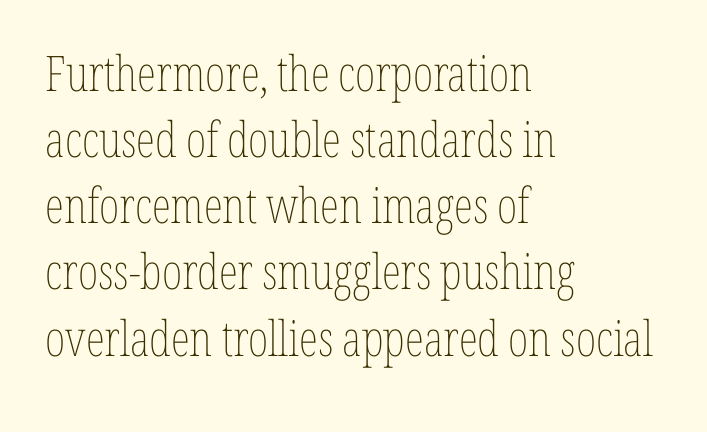
Regular leading. The lines are quadded left. No heavy texture on the line: the type isn't bold. Looks like regular typesetting: each glyph gets only the width it needs.
